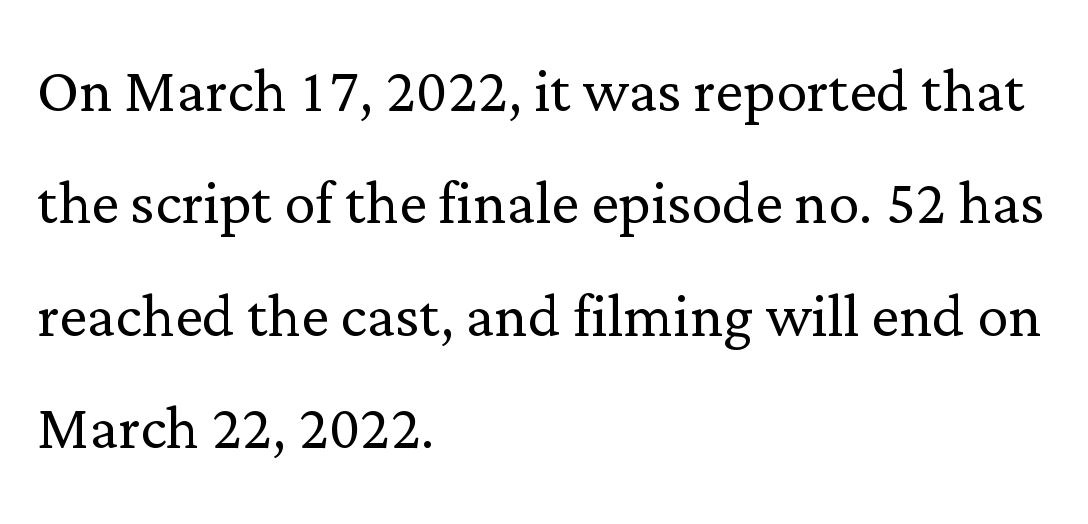
The image shows 78 px light serif type, upright; set left-aligned, normal line spacing (1.44x), normal letter spacing, not underlined; low stroke contrast and a medium x-height.
